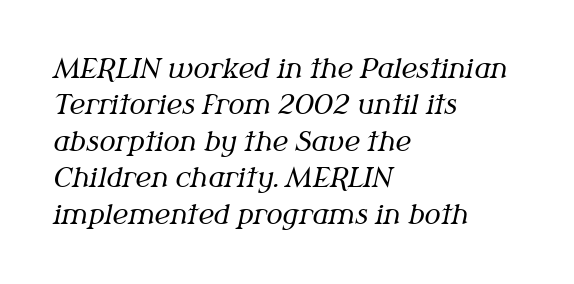
The image shows 27 px text type, italic (leaning right); set left-aligned, normal line spacing (1.35x), normal letter spacing, not underlined.
